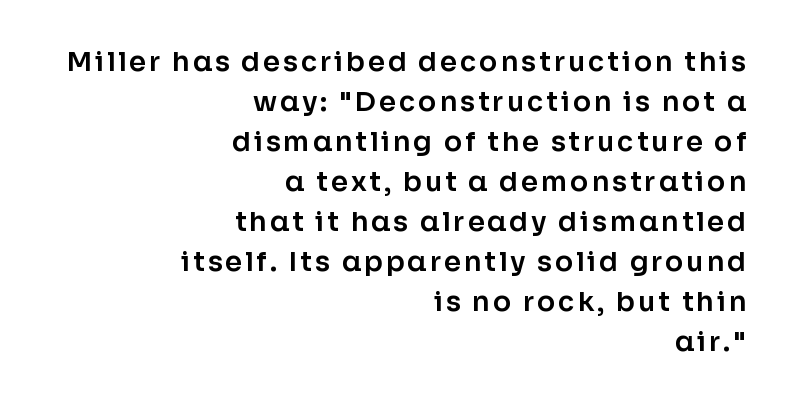
{"italic": "no", "underline": "no", "align": "right", "line_spacing": "normal", "line_spacing_ratio": 1.48, "glyph_px": 27}
